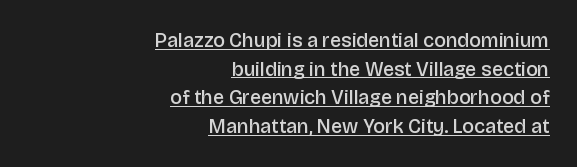
{"italic": "no", "bold": "semi", "underline": "yes", "align": "right", "line_spacing": "normal", "line_spacing_ratio": 1.43, "letter_spacing": "normal", "letter_spacing_em": 0.0, "glyph_px": 20}
